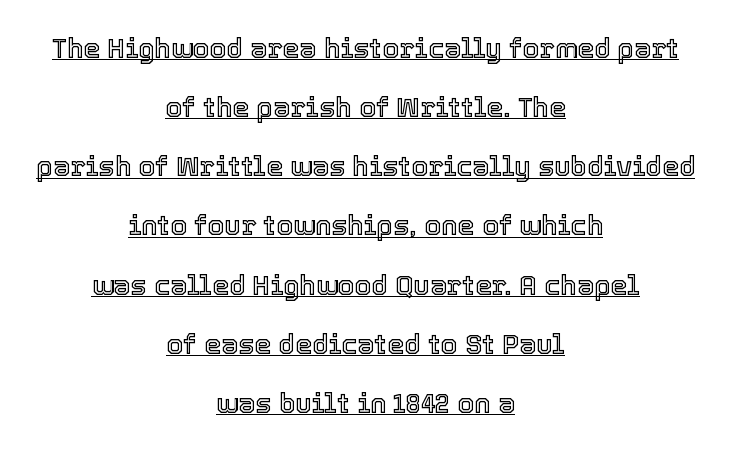
Every row of glyphs is offset so its center matches the block's center. The letterforms sit shoulder to shoulder at normal distance. Students, observe: this is what heavily led, spacious text looks like. A roman cut, with each character standing at attention.
